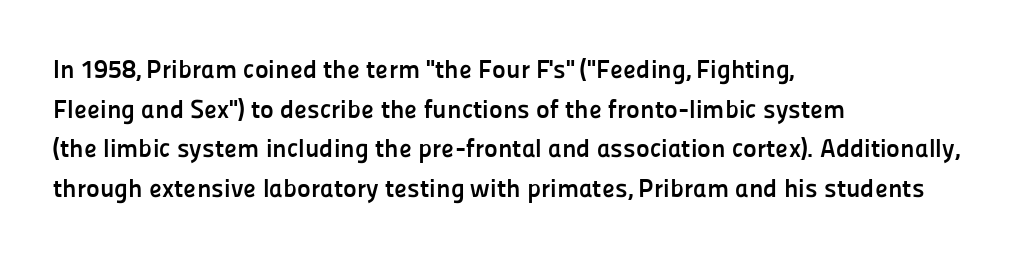
{"italic": "no", "bold": "yes", "underline": "no", "align": "left", "line_spacing": "normal", "line_spacing_ratio": 1.52, "letter_spacing": "normal", "letter_spacing_em": 0.0, "glyph_px": 26}
